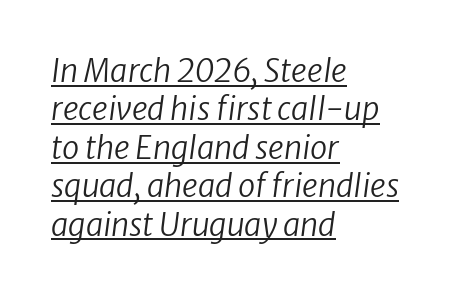
The image shows 31 px regular-weight type, italic (leaning right); set left-aligned, line spacing 1.24x, normal letter spacing, underlined; low stroke contrast and a medium x-height.
